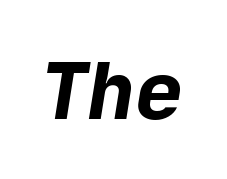
The image shows 79 px bold sans-serif type; set normal letter spacing, not underlined; low stroke contrast and a medium x-height.
